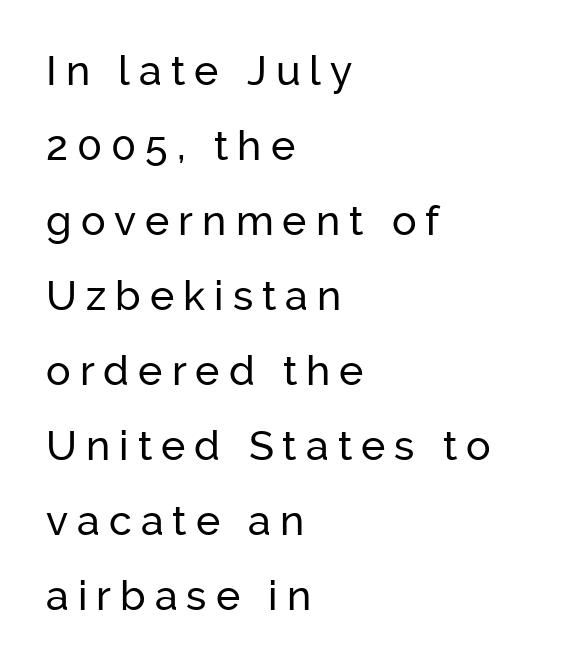
Honestly, there is no underline to notice here at all. This sample has the flowing, uneven cadence of proportional lettering. The rendering anchors every line to the left-hand side. Display-style spreading of the glyphs; the letterfit is very open. Tall strokes in this sample are plumb rather than angled. Serif or sans? Sans — the stroke terminals are bare.
